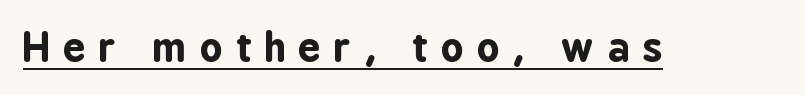
You can see a thin bar hugging the bottom of the glyphs. I'd describe the lettering as bold — thick and assertive. These lines were composed using upright roman letters. Observe the wide spacing: letters keep a clear distance from each other.
